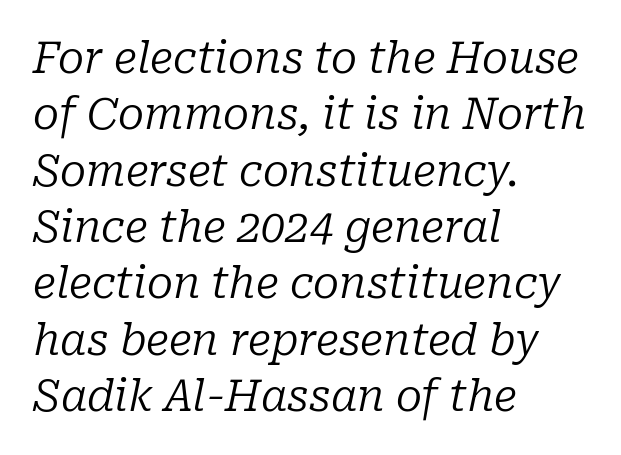
{"serif": "yes", "italic": "yes", "lean": "right", "slant_degrees": 10, "bold": "no", "weight": "regular", "width": "normal", "stroke_contrast": "low", "x_height": "medium", "monospaced": "no", "underline": "no", "align": "left", "line_spacing": "normal", "line_spacing_ratio": 1.31, "letter_spacing": "normal", "letter_spacing_em": 0.0, "glyph_px": 43}
